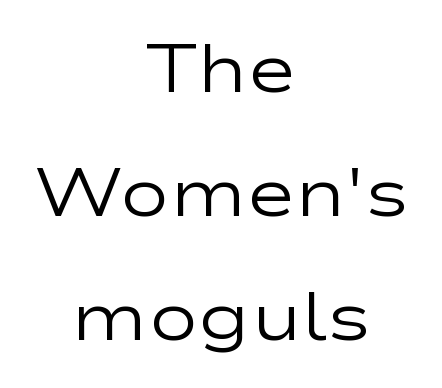
{"serif": "no", "italic": "no", "bold": "no", "weight": "regular", "width": "wide", "stroke_contrast": "low", "x_height": "medium", "monospaced": "no", "underline": "no", "align": "center", "line_spacing_ratio": 1.85, "letter_spacing": "normal", "letter_spacing_em": 0.0, "glyph_px": 67}
